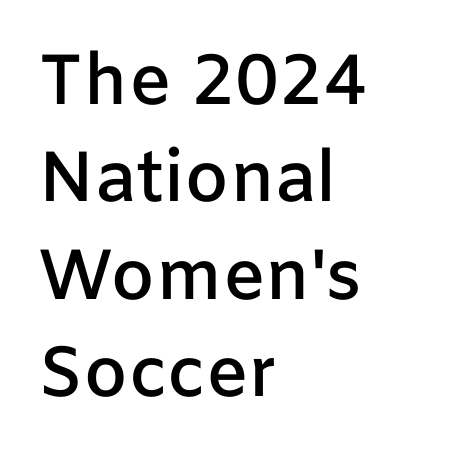
The image shows 71 px semibold sans-serif type, upright; set left-aligned, normal line spacing (1.37x), normal letter spacing, not underlined; low stroke contrast and a medium x-height.
